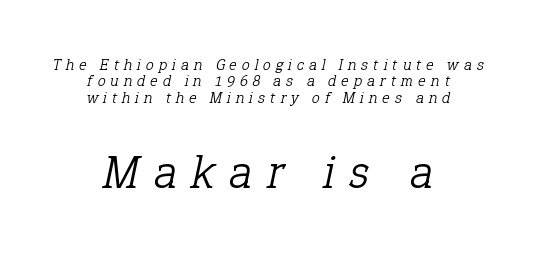
Q: Is the text bold? A: No.
Q: Is the text italic (slanted)? A: Yes, it leans right by about 12 degrees.
Q: Is the typeface a serif or a sans-serif typeface? A: Serif.
Q: Is the text underlined? A: No.
Q: How is the paragraph aligned? A: Centered.
Q: Is the spacing between letters normal or unusually wide? A: Unusually wide.
Q: Is the spacing between lines tight, normal or loose? A: Tight.
Q: Which block of text is set in a larger size, the first (top) or the second (bottom)? A: The second (bottom) one.
Q: Width (condensed, normal, or wide)? A: Normal.
Q: Stroke contrast? A: Low.
Q: x-height? A: Medium.
Q: Monospaced? A: No.
